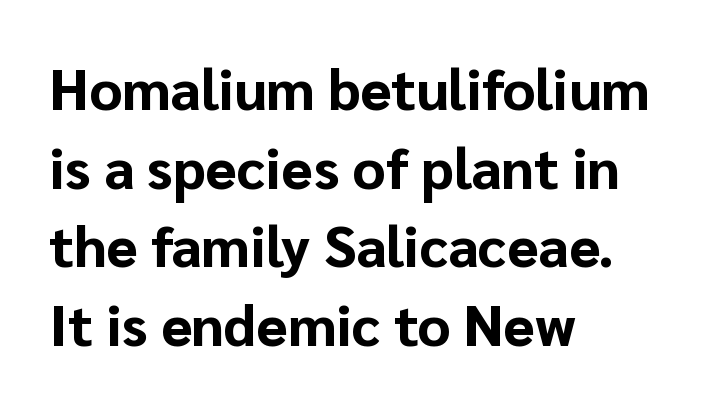
Q: Is the text bold? A: Yes.
Q: Is the text italic (slanted)? A: No, it is upright.
Q: Is the typeface a serif or a sans-serif typeface? A: Sans-serif.
Q: Is the text underlined? A: No.
Q: How is the paragraph aligned? A: Left-aligned.
Q: Is the spacing between letters normal or unusually wide? A: Normal.
Q: Is the spacing between lines tight, normal or loose? A: Normal.
Q: Width (condensed, normal, or wide)? A: Normal.
Q: Stroke contrast? A: Low.
Q: x-height? A: Medium.
Q: Monospaced? A: No.
